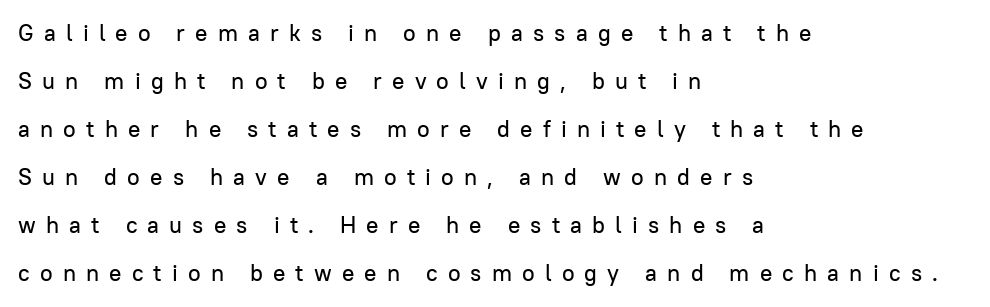
Honestly, the letter spacing is so wide it's the main thing you notice. If you drew a line through each stem, it would be perfectly vertical. Each line starts at the same left margin while the right side varies. These lines stand farther apart than default settings would place them.
